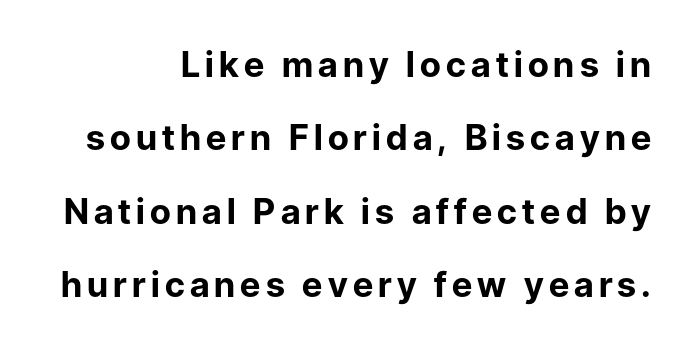
The rendering uses natural spacing where letterforms have individual widths. Thick stems and heavy bowls — unmistakably bold. The type family on display is of the sans-serif kind. Line spacing here is loose. The foot of each line stays bare and open. You can tell it's not italic because the verticals are truly vertical.
